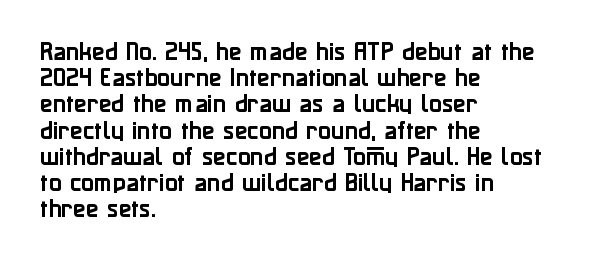
The image shows 21 px text type, upright; set left-aligned, normal line spacing (1.25x), normal letter spacing, not underlined.
